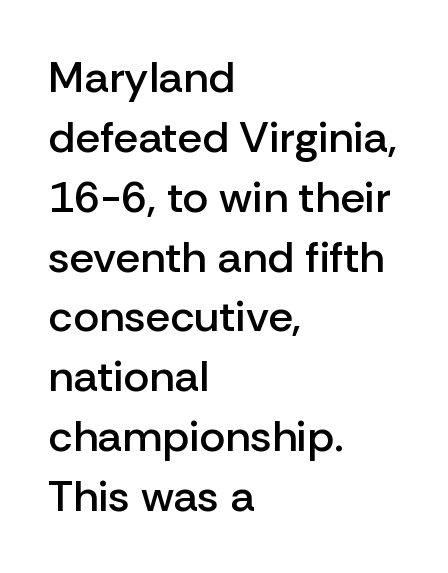
The compositor pushed each line to the left boundary. A clean baseline with only descenders dipping below it. Varying glyph widths throughout — classic text-font behaviour. Slightly chunky letters — semibold, I'd say, not full bold. Tall strokes in this sample are plumb rather than angled. What kind of face is this? One without serifs — a sans.
